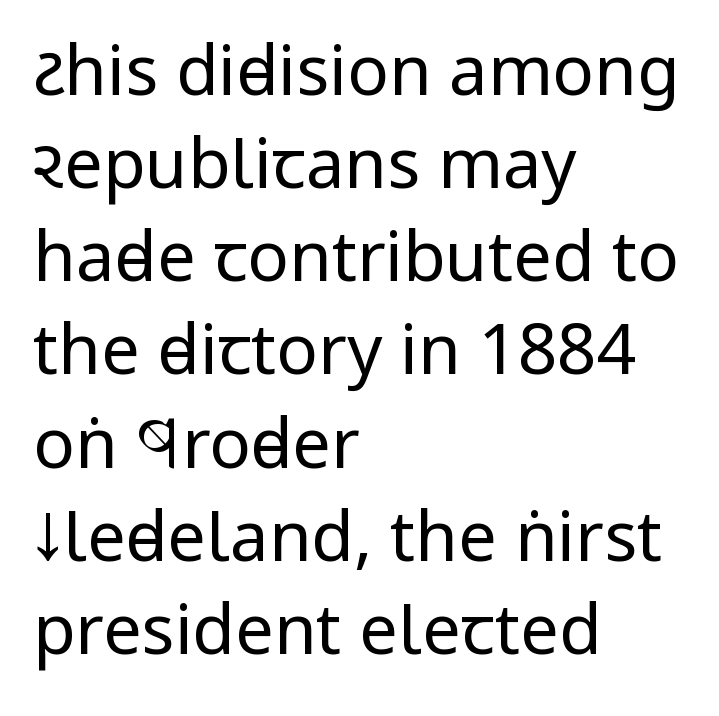
Do the letters lean? They stand straight. The space between consecutive lines is moderate. Each letter keeps its own natural width here, so spacing adapts to shape. Quick note: underline off. Every row of glyphs begins at an identical x-position on the left. The rendering keeps characters at their native spacing.
